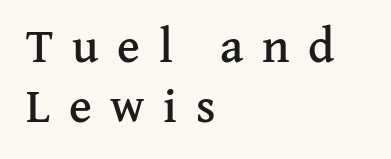
Q: Is the text italic (slanted)? A: No, it is upright.
Q: Is the typeface a serif or a sans-serif typeface? A: Serif.
Q: Is the text underlined? A: No.
Q: How is the paragraph aligned? A: Left-aligned.
Q: Is the spacing between letters normal or unusually wide? A: Unusually wide.
Q: Is the spacing between lines tight, normal or loose? A: Normal.
Q: Width (condensed, normal, or wide)? A: Normal.
Q: Stroke contrast? A: Medium.
Q: x-height? A: Medium.
Q: Monospaced? A: No.
